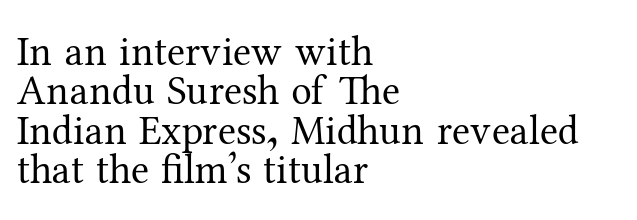
Type style note: has serifs. Italic: no, the glyphs are upright roman. No heavy texture on the line: the type isn't bold. Words appear dense and cohesive because spacing is normal. Type without underlining. The paragraph shown leans on its left margin.
